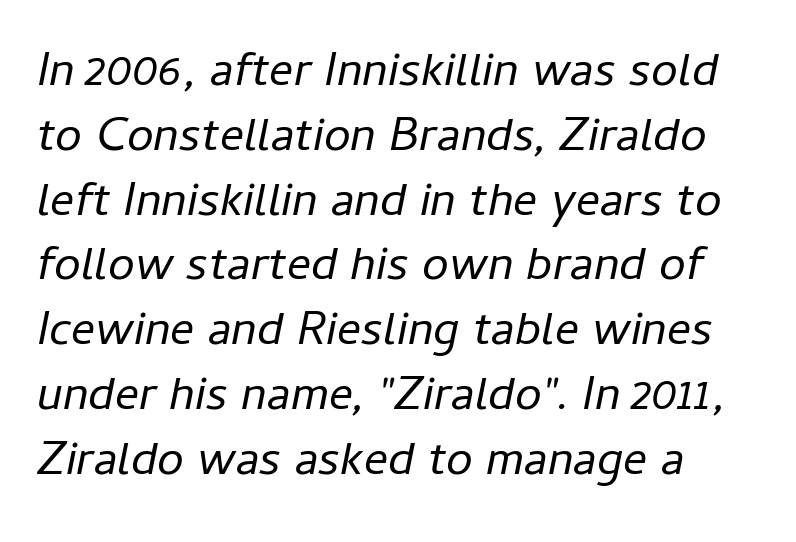
Q: Is the text bold? A: No.
Q: Is the text italic (slanted)? A: Yes, it leans right by about 11 degrees.
Q: Is the text underlined? A: No.
Q: How is the paragraph aligned? A: Left-aligned.
Q: Is the spacing between letters normal or unusually wide? A: Normal.
Q: Is the spacing between lines tight, normal or loose? A: Normal.
Q: Width (condensed, normal, or wide)? A: Normal.
Q: Stroke contrast? A: Low.
Q: x-height? A: Medium.
Q: Monospaced? A: No.
